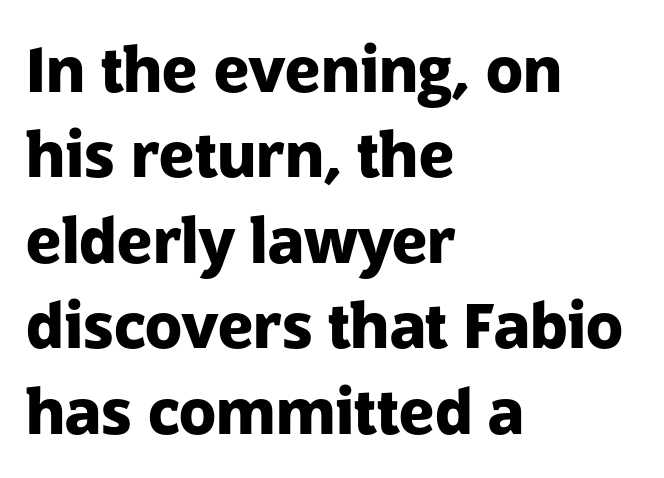
The image shows 61 px heavy sans-serif type, upright; set left-aligned, normal line spacing (1.4x), normal letter spacing, not underlined; low stroke contrast and a medium x-height.
